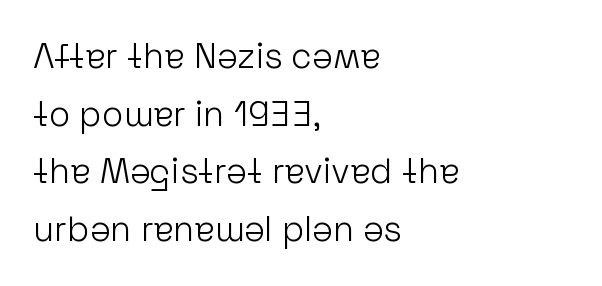
{"serif": "no", "italic": "no", "bold": "no", "weight": "light", "width": "normal", "stroke_contrast": "low", "x_height": "medium", "monospaced": "no", "underline": "no", "align": "left", "line_spacing": "normal", "line_spacing_ratio": 1.65, "letter_spacing": "normal", "letter_spacing_em": 0.0, "glyph_px": 35}
